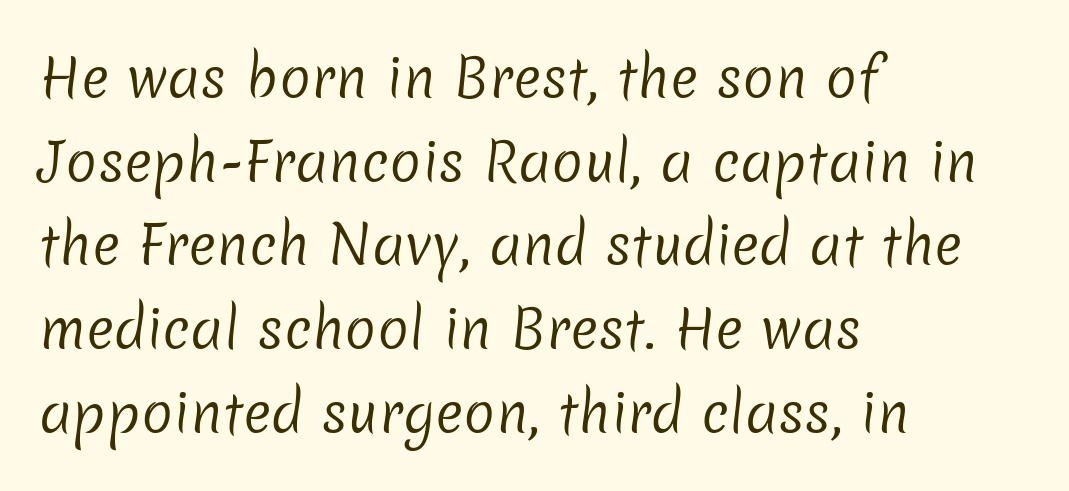
{"serif": "no", "bold": "no", "weight": "regular", "width": "normal", "stroke_contrast": "low", "x_height": "medium", "monospaced": "no", "underline": "no", "align": "left", "line_spacing": "normal", "line_spacing_ratio": 1.58, "letter_spacing": "normal", "letter_spacing_em": 0.0, "glyph_px": 53}
